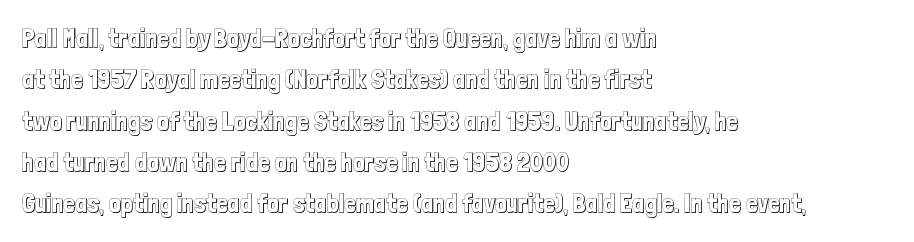
Q: Is the text italic (slanted)? A: No, it is upright.
Q: Is the text underlined? A: No.
Q: How is the paragraph aligned? A: Left-aligned.
Q: Is the spacing between letters normal or unusually wide? A: Normal.
Q: Is the spacing between lines tight, normal or loose? A: Normal.
